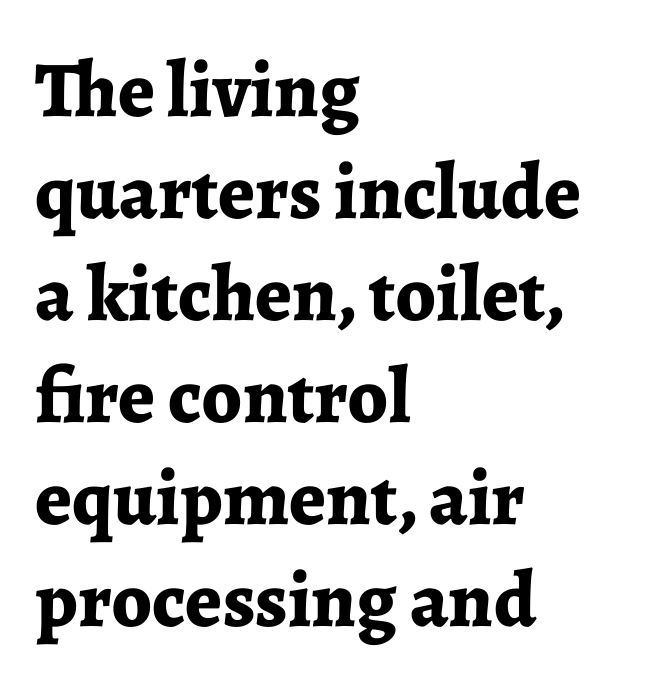
Heavy, bold letterforms. The zone under the glyphs is completely vacant. When letters stand straight like this, we call the style roman or upright. Left-aligned paragraph, ragged on the right.
